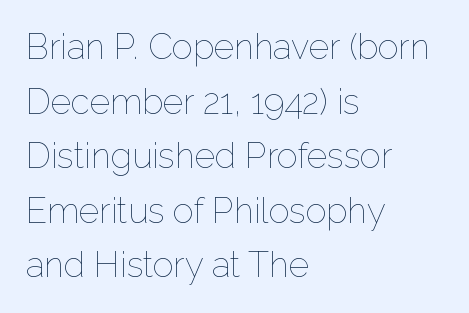
Q: Is the text bold? A: No.
Q: Is the text italic (slanted)? A: No, it is upright.
Q: Is the text underlined? A: No.
Q: How is the paragraph aligned? A: Left-aligned.
Q: Is the spacing between letters normal or unusually wide? A: Normal.
Q: Is the spacing between lines tight, normal or loose? A: Normal.
Q: Width (condensed, normal, or wide)? A: Normal.
Q: Stroke contrast? A: Low.
Q: x-height? A: Medium.
Q: Monospaced? A: No.
